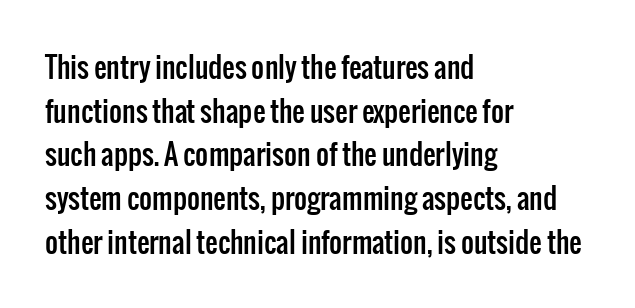
The lettering stays uniformly vertical, giving the passage a roman look. Horizontal bands of white between lines are of average thickness. The text block is weighted toward the left margin, trailing off unevenly rightward. Plain, unruled lines of type. Character widths vary here, with narrow letters taking less room than wide ones. Letterform terminals end flat and unadorned throughout the passage.
